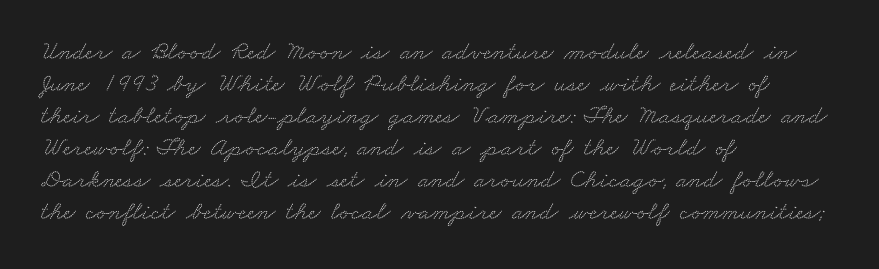
The rendering anchors every line to the left-hand side. Nothing unusual about the tracking: characters are spaced as the font intends. The string is rendered with underlining switched off.
